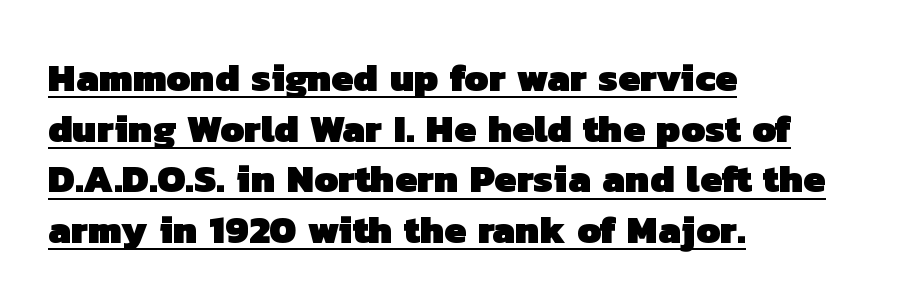
Stroke terminals: plain, sans-serif. The passage shown is typed in a proportional face where columns would drift. Look at the tracking — it's just the regular setting, nothing added. Each new line begins a customary step beneath the previous one. This sample carries an underscore along the baseline area.
